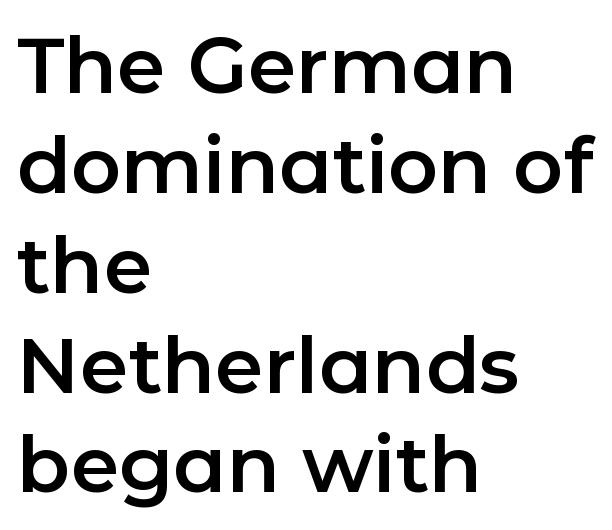
The image shows 78 px sans-serif type, upright; set left-aligned, normal line spacing (1.28x), normal letter spacing, not underlined; low stroke contrast and a medium x-height.
